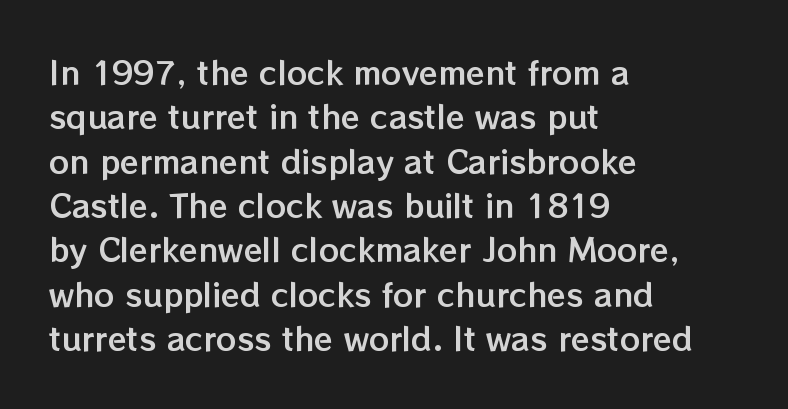
{"italic": "no", "width": "normal", "stroke_contrast": "low", "x_height": "medium", "monospaced": "no", "underline": "no", "align": "left", "line_spacing": "normal", "line_spacing_ratio": 1.43, "letter_spacing": "normal", "letter_spacing_em": 0.0, "glyph_px": 31}
